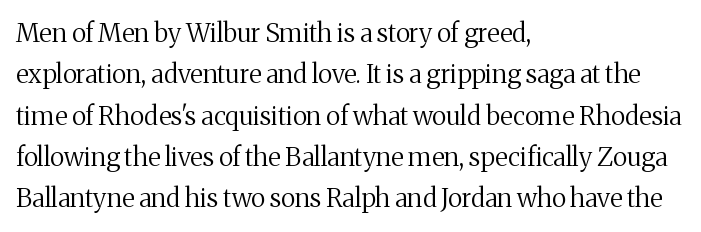
The image shows 26 px text type, upright; set left-aligned, normal line spacing (1.59x), normal letter spacing, not underlined.
